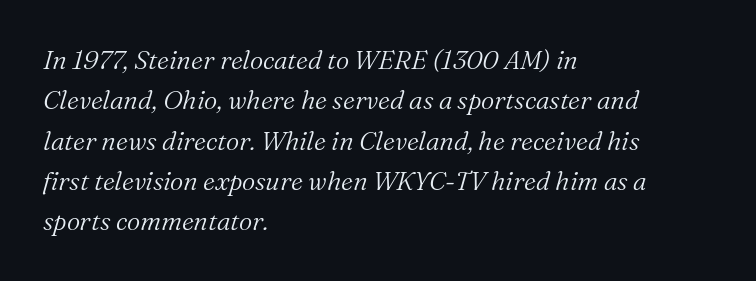
{"italic": "yes", "lean": "right", "slant_degrees": 16, "bold": "no", "underline": "no", "align": "left", "line_spacing": "normal", "line_spacing_ratio": 1.55, "letter_spacing": "normal", "letter_spacing_em": 0.0, "glyph_px": 26}
